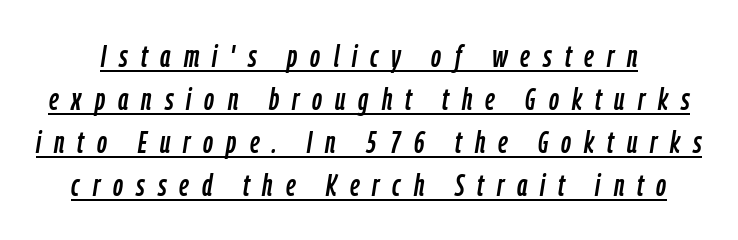
Q: Is the text italic (slanted)? A: Yes, it leans right by about 9 degrees.
Q: Is the text underlined? A: Yes.
Q: Is the spacing between letters normal or unusually wide? A: Unusually wide.
Q: Is the spacing between lines tight, normal or loose? A: Normal.
Q: Width (condensed, normal, or wide)? A: Condensed.
Q: Stroke contrast? A: Low.
Q: x-height? A: Medium.
Q: Monospaced? A: No.
